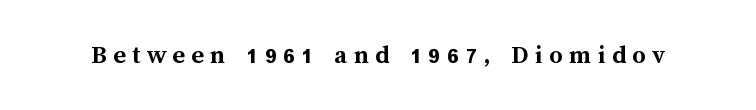
{"italic": "no", "bold": "yes", "underline": "no", "letter_spacing": "wide", "letter_spacing_em": 0.23, "glyph_px": 27}
